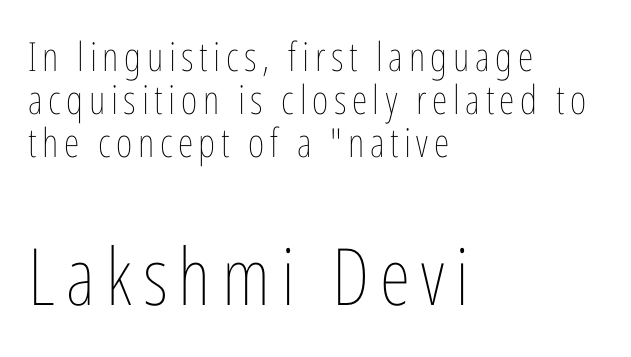
The image shows 79 px thin, condensed type, upright; set left-aligned, tight line spacing (1.07x), not underlined; the second (bottom) block is 1.98x larger; low stroke contrast and a medium x-height.
